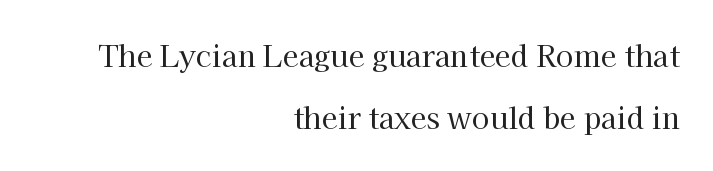
{"serif": "yes", "italic": "no", "bold": "no", "weight": "regular", "width": "normal", "stroke_contrast": "high", "x_height": "medium", "monospaced": "no", "underline": "no", "align": "right", "line_spacing": "loose", "line_spacing_ratio": 2.13, "letter_spacing": "normal", "letter_spacing_em": 0.0, "glyph_px": 29}
